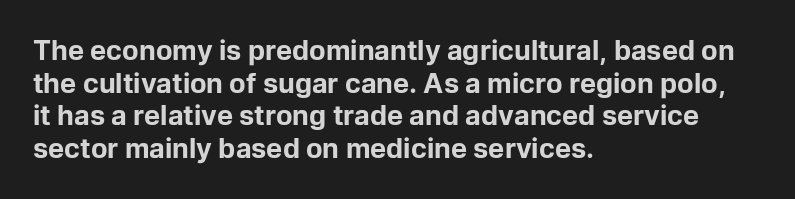
The glyphs are unaccompanied by any horizontal stroke below them. The passage shown is emphatically bold. The lettering holds an erect, upright posture throughout. Here the glyphs are tracked normally, forming tight word shapes.
